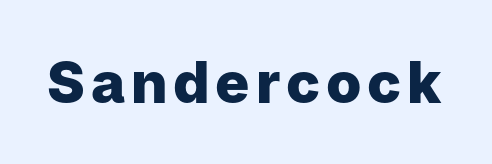
The image shows 57 px heavy sans-serif type, upright; set not underlined; low stroke contrast and a medium x-height.
